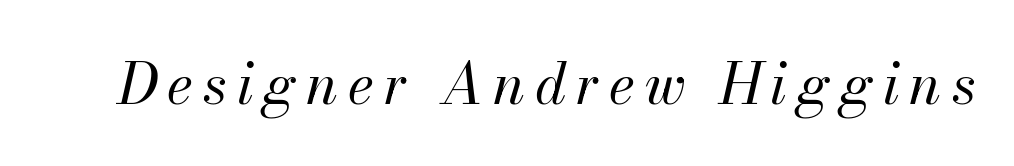
You could not count columns in this text — the font is proportionally spaced. Yep, that's italic — everything's leaning. The strokes carry an ordinary text weight at most. Plain, unruled lines of type.
